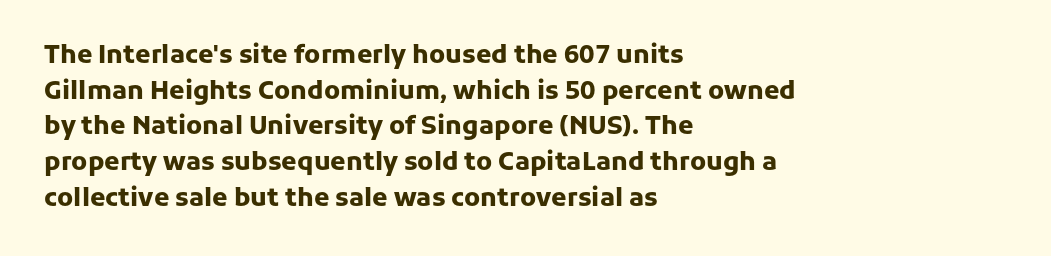
This rendering leaves character spacing at its baseline value. Any mark beneath the type? The region is blank. This is roman type, the default non-slanted kind. Pretty heavy lettering here — definitely bold. Notice how descenders clear the ascenders below comfortably — that's standard leading. All the whitespace from short lines collects on the right.
